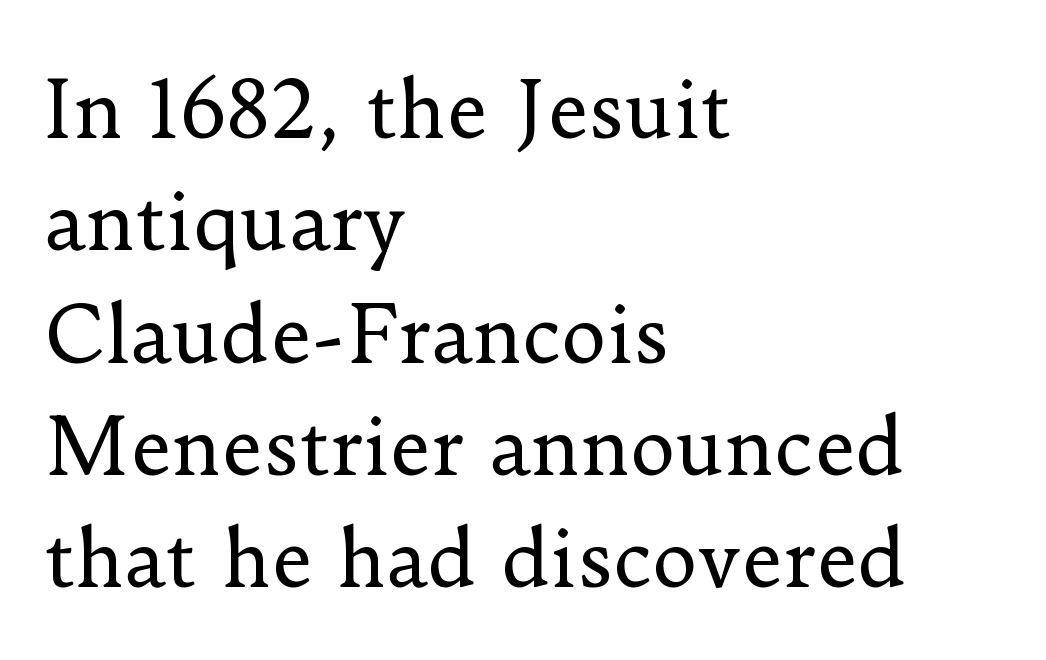
The space between consecutive lines is moderate. The font is comparable to plain body text, perhaps lighter. This is serif lettering, the kind often seen in printed books. This rendering uses left alignment, leaving the right contour irregular. The type is set solid horizontally, with unmodified tracking. The passage shown is not underscored anywhere.
